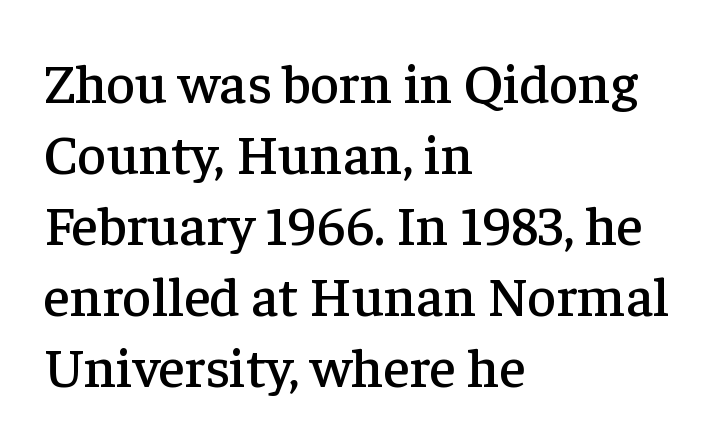
{"serif": "yes", "italic": "no", "width": "normal", "stroke_contrast": "low", "x_height": "medium", "monospaced": "no", "underline": "no", "align": "left", "line_spacing": "normal", "line_spacing_ratio": 1.27, "letter_spacing": "normal", "letter_spacing_em": 0.0, "glyph_px": 56}
